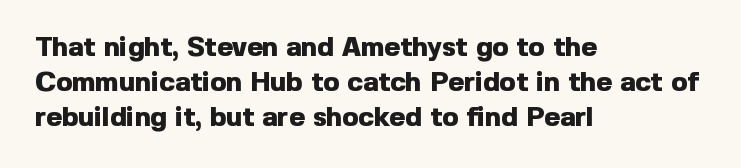
{"italic": "no", "bold": "yes", "underline": "no", "align": "left", "line_spacing": "normal", "line_spacing_ratio": 1.3, "letter_spacing": "normal", "letter_spacing_em": 0.0, "glyph_px": 27}
